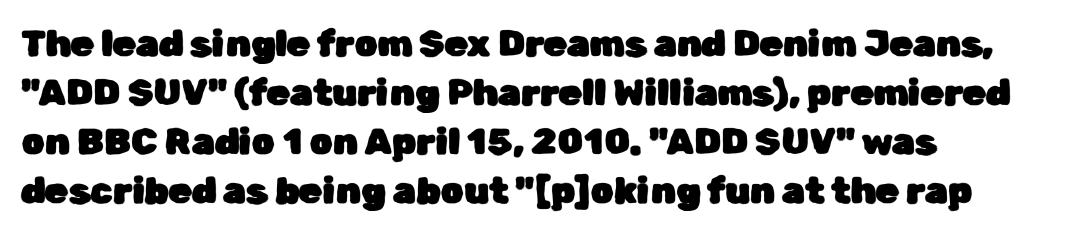
{"serif": "no", "italic": "no", "width": "normal", "stroke_contrast": "low", "x_height": "medium", "monospaced": "no", "underline": "no", "align": "left", "line_spacing": "normal", "line_spacing_ratio": 1.32, "letter_spacing": "normal", "letter_spacing_em": 0.0, "glyph_px": 37}
